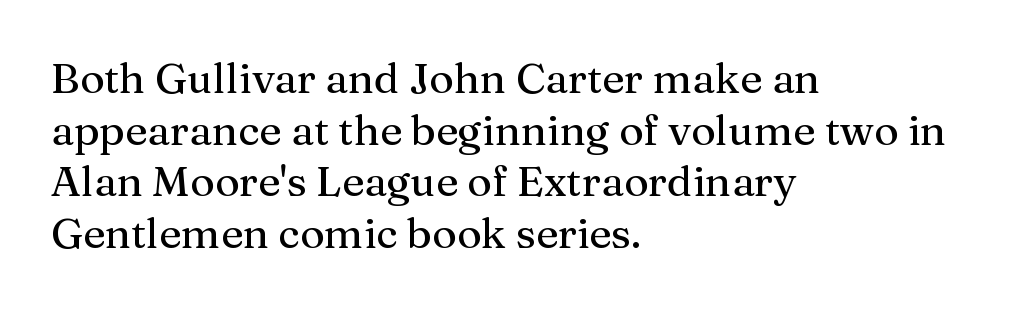
The image shows 42 px serif type, upright; set left-aligned, line spacing 1.23x, normal letter spacing, not underlined; medium stroke contrast and a medium x-height.
